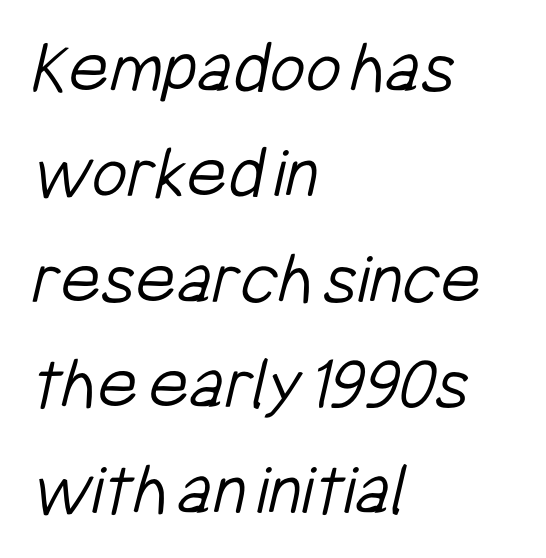
Q: Is the text bold? A: No.
Q: Is the typeface a serif or a sans-serif typeface? A: Sans-serif.
Q: Is the text underlined? A: No.
Q: How is the paragraph aligned? A: Left-aligned.
Q: Is the spacing between letters normal or unusually wide? A: Normal.
Q: Is the spacing between lines tight, normal or loose? A: Normal.
Q: Width (condensed, normal, or wide)? A: Condensed.
Q: Stroke contrast? A: Low.
Q: x-height? A: Medium.
Q: Monospaced? A: No.
